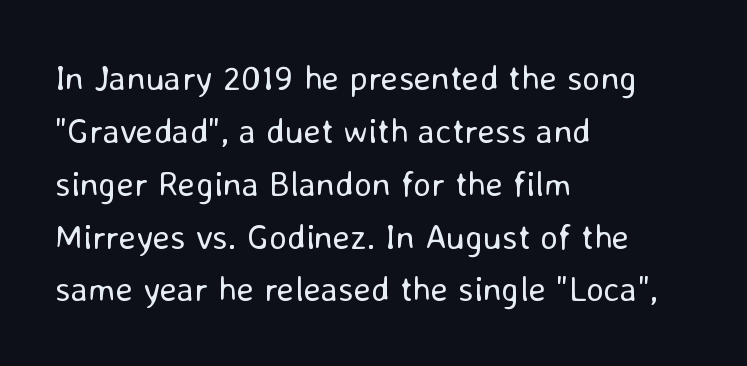
{"serif": "no", "italic": "no", "bold": "no", "weight": "regular", "width": "normal", "stroke_contrast": "low", "x_height": "medium", "monospaced": "no", "underline": "no", "align": "left", "line_spacing": "normal", "line_spacing_ratio": 1.51, "letter_spacing": "normal", "letter_spacing_em": 0.0, "glyph_px": 35}
